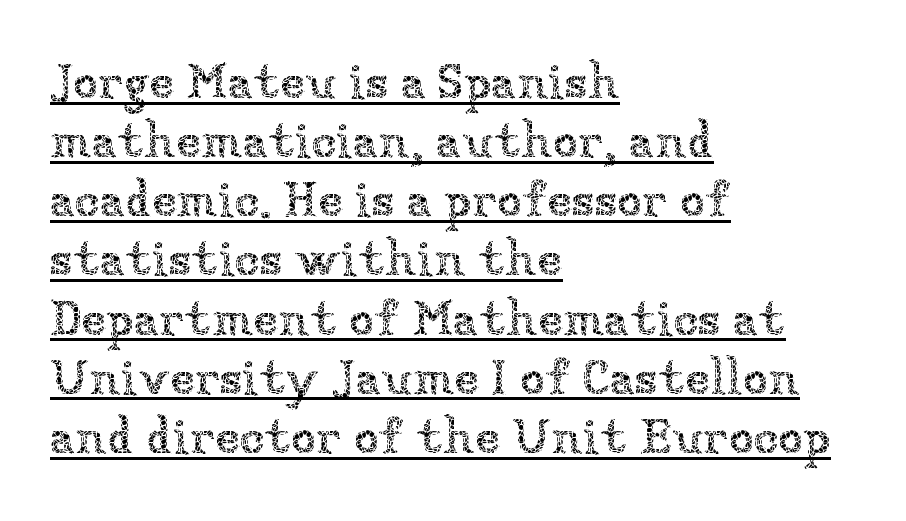
Q: Is the text bold? A: No.
Q: Is the text italic (slanted)? A: No, it is upright.
Q: Is the text underlined? A: Yes.
Q: How is the paragraph aligned? A: Left-aligned.
Q: Is the spacing between letters normal or unusually wide? A: Normal.
Q: Width (condensed, normal, or wide)? A: Normal.
Q: Stroke contrast? A: Low.
Q: x-height? A: Medium.
Q: Monospaced? A: No.
